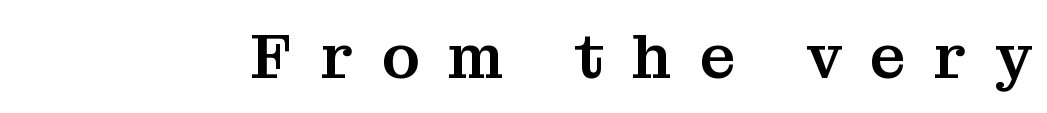
Q: Is the text italic (slanted)? A: No, it is upright.
Q: Is the typeface a serif or a sans-serif typeface? A: Serif.
Q: Is the text underlined? A: No.
Q: Is the spacing between letters normal or unusually wide? A: Unusually wide.
Q: Width (condensed, normal, or wide)? A: Normal.
Q: Stroke contrast? A: Medium.
Q: x-height? A: Medium.
Q: Monospaced? A: No.
